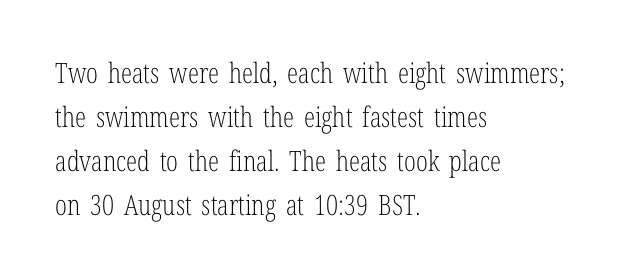
{"serif": "yes", "italic": "no", "bold": "no", "weight": "light", "width": "condensed", "stroke_contrast": "low", "x_height": "medium", "monospaced": "no", "underline": "no", "align": "left", "line_spacing": "normal", "line_spacing_ratio": 1.57, "letter_spacing": "normal", "letter_spacing_em": 0.0, "glyph_px": 28}
